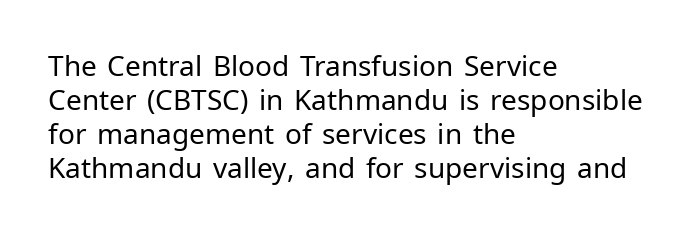
The image shows 28 px regular-weight sans-serif type, upright; set left-aligned, line spacing 1.21x, normal letter spacing, not underlined; low stroke contrast and a medium x-height.
